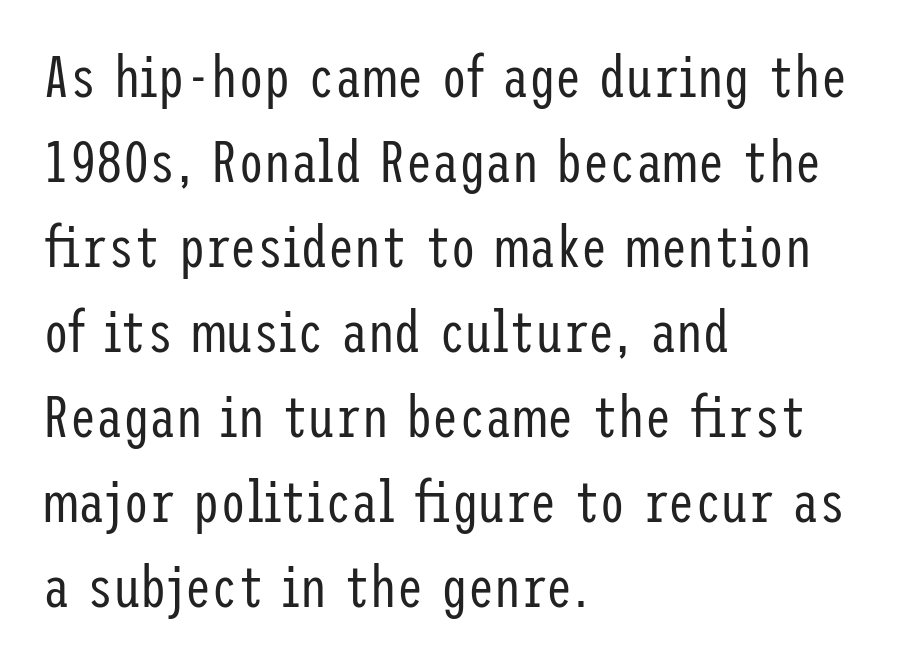
In terms of letterspacing, this is plain default setting. The space beneath each line is pristine and unruled. Posture: vertical. Leftover space on each line is placed entirely after the last word. The face looks like a standard text weight, possibly lighter. This sample keeps an unexceptional amount of space between lines.
